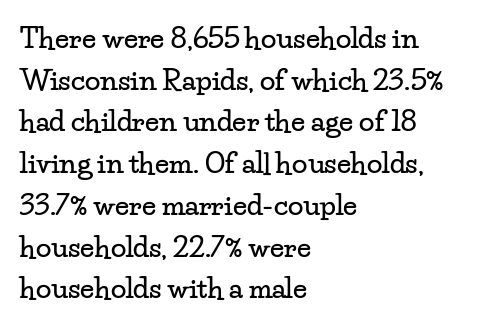
The image shows 28 px wide serif type, upright; set left-aligned, normal line spacing (1.49x), normal letter spacing, not underlined; low stroke contrast and a small x-height.
